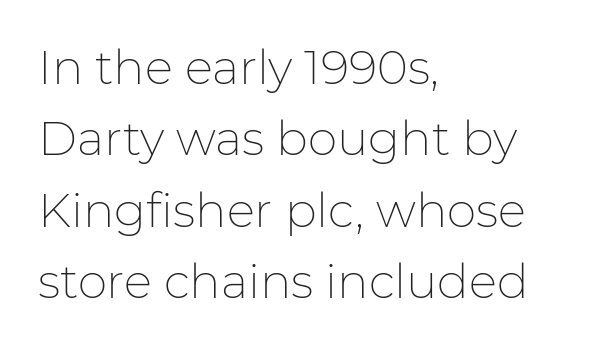
The image shows 47 px thin sans-serif type, upright; set left-aligned, normal line spacing (1.52x), normal letter spacing, not underlined; low stroke contrast and a medium x-height.
